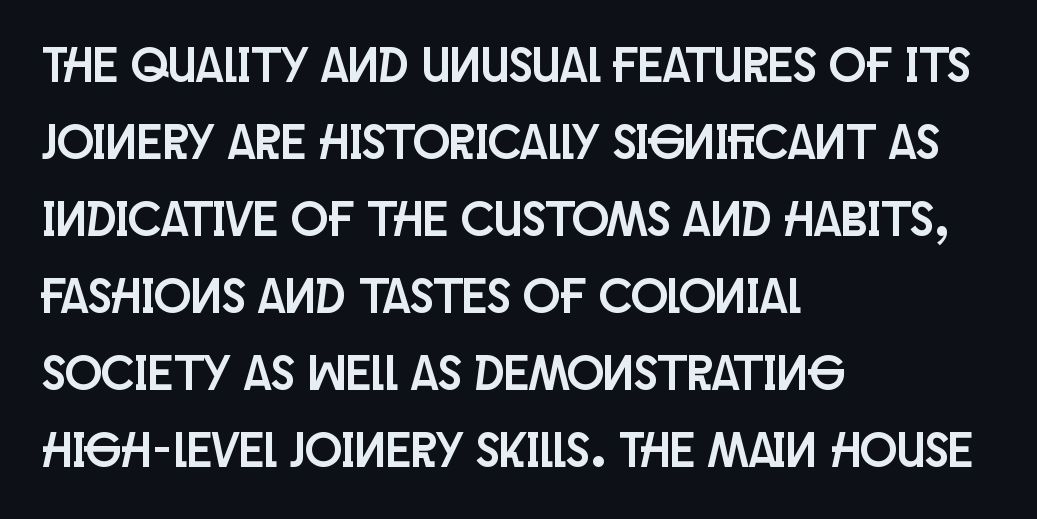
The image shows 49 px condensed sans-serif type, upright; set left-aligned, normal line spacing (1.57x), normal letter spacing, not underlined; low stroke contrast and a large x-height.
